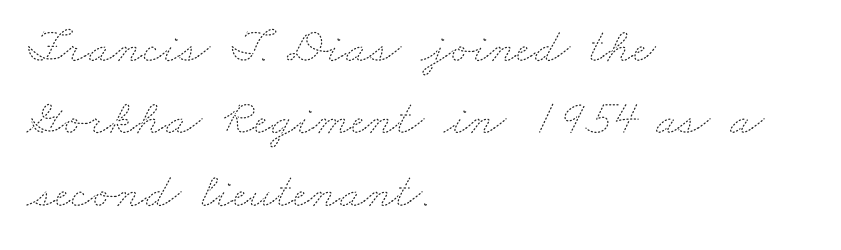
Q: Is the text bold? A: No.
Q: Is the text underlined? A: No.
Q: How is the paragraph aligned? A: Left-aligned.
Q: Is the spacing between letters normal or unusually wide? A: Normal.
Q: Is the spacing between lines tight, normal or loose? A: Normal.
Q: Width (condensed, normal, or wide)? A: Wide.
Q: Stroke contrast? A: Medium.
Q: x-height? A: Small.
Q: Monospaced? A: No.
